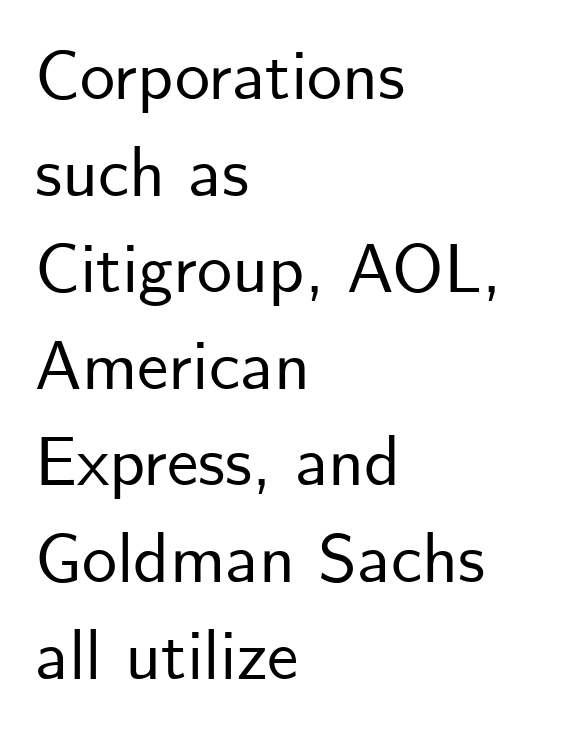
Q: Is the text italic (slanted)? A: No, it is upright.
Q: Is the typeface a serif or a sans-serif typeface? A: Sans-serif.
Q: Is the text underlined? A: No.
Q: How is the paragraph aligned? A: Left-aligned.
Q: Is the spacing between letters normal or unusually wide? A: Normal.
Q: Is the spacing between lines tight, normal or loose? A: Normal.
Q: Width (condensed, normal, or wide)? A: Normal.
Q: Stroke contrast? A: Low.
Q: x-height? A: Small.
Q: Monospaced? A: No.
